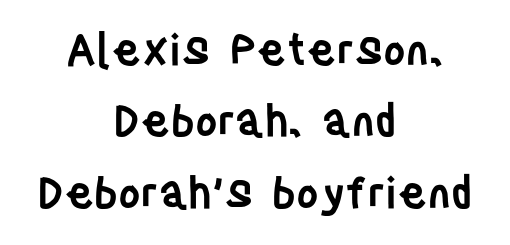
Q: Is the text bold? A: Semi-bold.
Q: Is the text italic (slanted)? A: No, it is upright.
Q: Is the typeface a serif or a sans-serif typeface? A: Sans-serif.
Q: Is the text underlined? A: No.
Q: How is the paragraph aligned? A: Centered.
Q: Is the spacing between letters normal or unusually wide? A: Normal.
Q: Is the spacing between lines tight, normal or loose? A: Normal.
Q: Width (condensed, normal, or wide)? A: Condensed.
Q: Stroke contrast? A: Low.
Q: x-height? A: Large.
Q: Monospaced? A: No.
